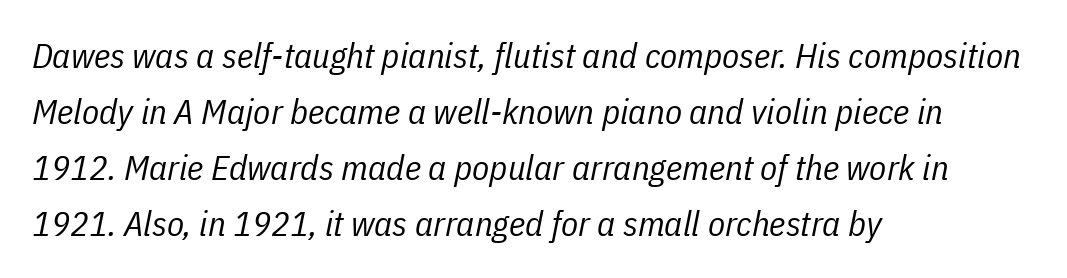
Q: Is the text bold? A: No.
Q: Is the text italic (slanted)? A: Yes, it leans right by about 11 degrees.
Q: Is the text underlined? A: No.
Q: How is the paragraph aligned? A: Left-aligned.
Q: Is the spacing between letters normal or unusually wide? A: Normal.
Q: Is the spacing between lines tight, normal or loose? A: Normal.
Q: Width (condensed, normal, or wide)? A: Condensed.
Q: Stroke contrast? A: Low.
Q: x-height? A: Medium.
Q: Monospaced? A: No.
